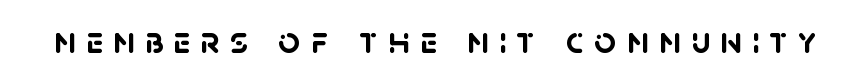
Q: Is the text bold? A: Yes.
Q: Is the typeface a serif or a sans-serif typeface? A: Sans-serif.
Q: Is the text underlined? A: No.
Q: Is the spacing between letters normal or unusually wide? A: Unusually wide.
Q: Width (condensed, normal, or wide)? A: Normal.
Q: Stroke contrast? A: Low.
Q: x-height? A: Large.
Q: Monospaced? A: No.
